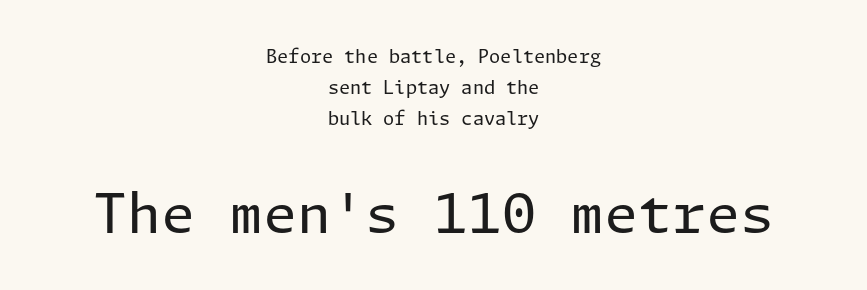
The image shows 55 px regular-weight sans-serif type, upright; set centered, line spacing 1.71x, normal letter spacing, not underlined; the second (bottom) block is 3.06x larger; low stroke contrast and a medium x-height.
